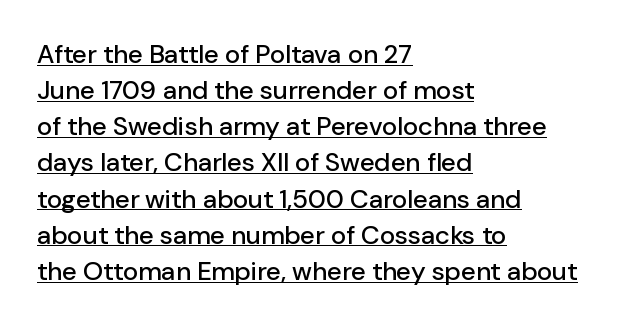
Default kerning and tracking; the words read as compact shapes. The designer left line spacing at the default. Ascenders rise straight up at ninety degrees. Each line of the rendering has a horizontal stroke beneath the glyphs. The ragged edge is on the right, which tells us the setting is flush left.
